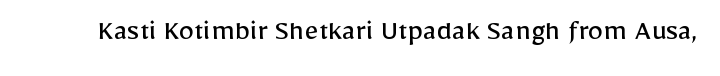
Q: Is the text bold? A: No.
Q: Is the text italic (slanted)? A: No, it is upright.
Q: Is the typeface a serif or a sans-serif typeface? A: Sans-serif.
Q: Is the text underlined? A: No.
Q: Is the spacing between letters normal or unusually wide? A: Normal.
Q: Width (condensed, normal, or wide)? A: Normal.
Q: Stroke contrast? A: Low.
Q: x-height? A: Medium.
Q: Monospaced? A: No.
